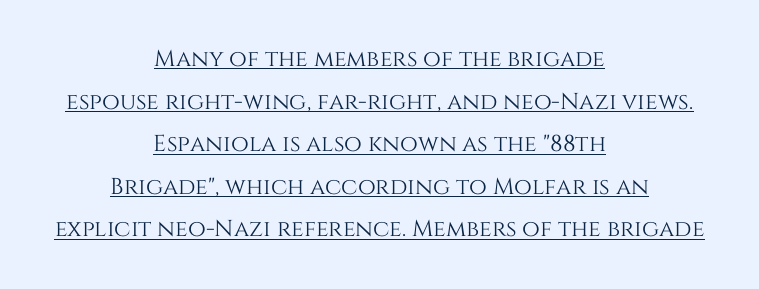
You could call the tracking neutral — neither tight nor loose. The face used here appears with an underline applied. Do the letters lean? They stand straight. Compared with a flush-left layout, this one balances lines on the center instead.
